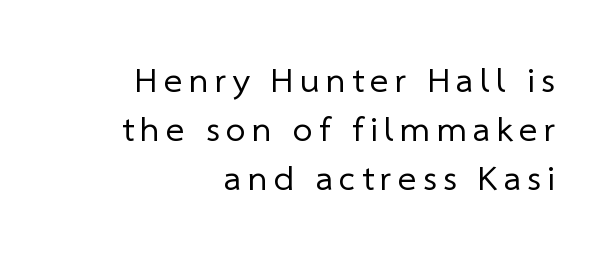
Unlike a traditional serif, this face leaves its strokes unadorned. The leading is moderate, giving the passage an even texture. Is this a fixed-width face? No — the glyphs have proportional, varying widths. Compared with a typical body face, this is equally light or lighter still. Check under the words: just untouched page. Teacher's note: observe the even right margin — that is flush-right alignment.
